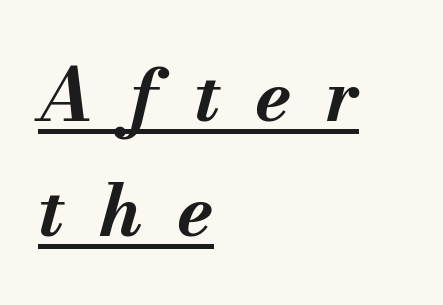
Typesetter's note: full bold, strokes at maximum text heaviness. Reading down the column, the eye jumps a familiar distance to each next line. Notice how the stems are inclined rather than vertical — that's the hallmark of italics. Between one letter and the next there's a generous, obvious gap. Line beginnings align vertically; line endings do not. Do the characters align in a grid? No, the font is proportional.
